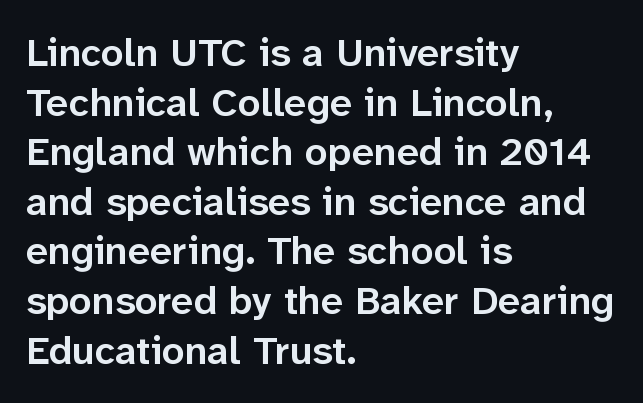
{"serif": "no", "italic": "no", "bold": "semi", "weight": "semibold", "width": "normal", "stroke_contrast": "low", "x_height": "medium", "monospaced": "no", "underline": "no", "align": "left", "line_spacing_ratio": 1.24, "letter_spacing": "normal", "letter_spacing_em": 0.0, "glyph_px": 40}
